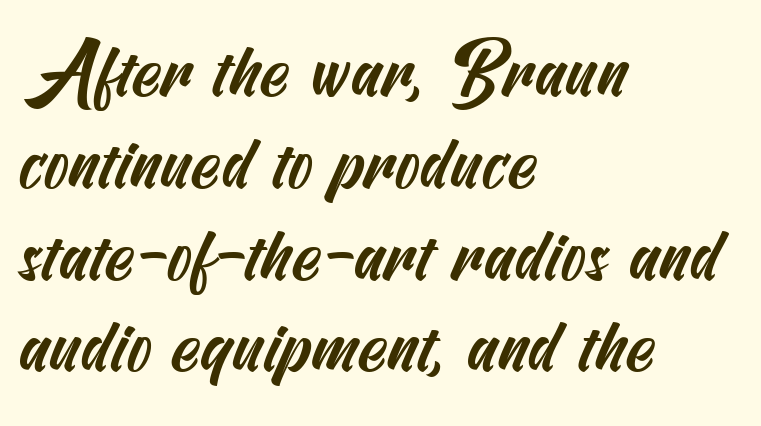
The image shows 74 px condensed sans-serif type; set left-aligned, line spacing 1.24x, normal letter spacing, not underlined; medium stroke contrast and a small x-height.
